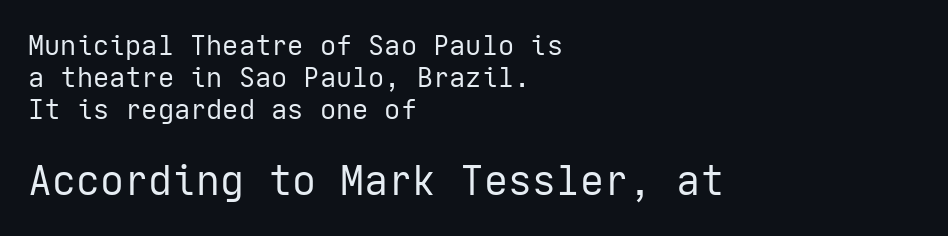
Q: Is the text bold? A: No.
Q: Is the text italic (slanted)? A: No, it is upright.
Q: Is the typeface a serif or a sans-serif typeface? A: Sans-serif.
Q: Is the text underlined? A: No.
Q: How is the paragraph aligned? A: Left-aligned.
Q: Is the spacing between letters normal or unusually wide? A: Normal.
Q: Which block of text is set in a larger size, the first (top) or the second (bottom)? A: The second (bottom) one.
Q: Width (condensed, normal, or wide)? A: Normal.
Q: Stroke contrast? A: Low.
Q: x-height? A: Medium.
